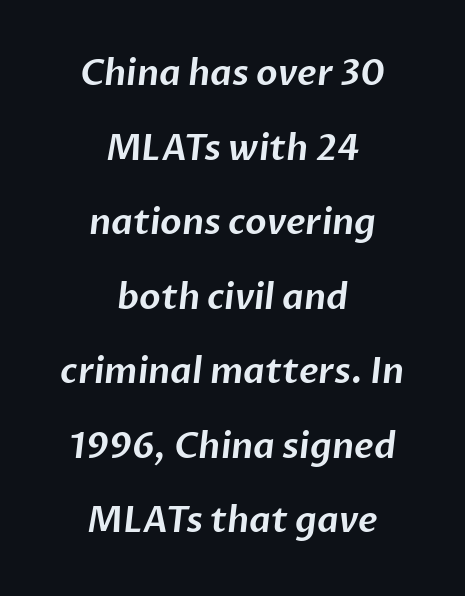
Each letter keeps its own natural width here, so spacing adapts to shape. The rendering uses a large line-height, opening up the rows. Honestly, the letter spacing is just normal — you wouldn't notice it. Descender tails drop into unmarked territory.
